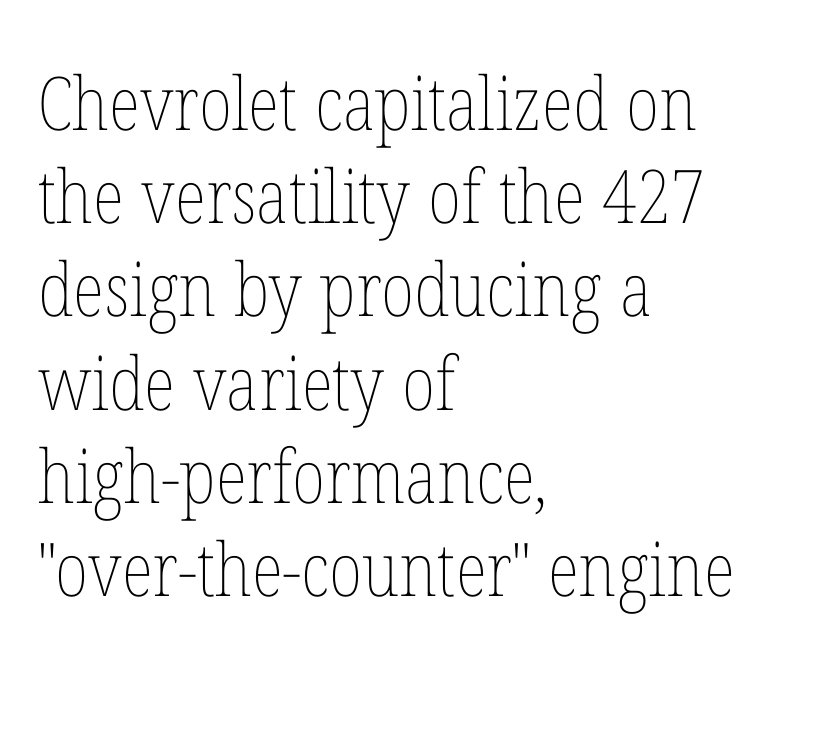
{"italic": "no", "bold": "no", "weight": "thin", "width": "condensed", "stroke_contrast": "low", "x_height": "medium", "monospaced": "no", "underline": "no", "align": "left", "line_spacing": "normal", "line_spacing_ratio": 1.26, "letter_spacing": "normal", "letter_spacing_em": 0.0, "glyph_px": 74}
